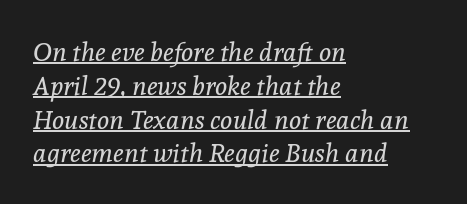
The image shows 26 px text type, italic (leaning right); set left-aligned, normal line spacing (1.3x), normal letter spacing, underlined.
